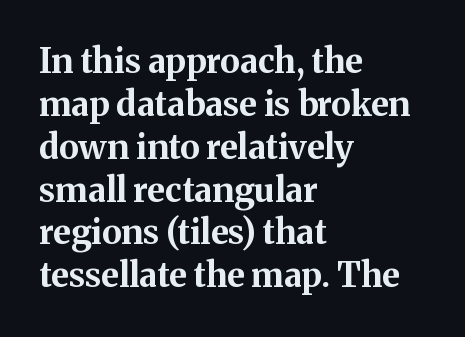
The image shows 34 px bold serif type, upright; set left-aligned, normal line spacing (1.26x), normal letter spacing, not underlined; medium stroke contrast and a medium x-height.
